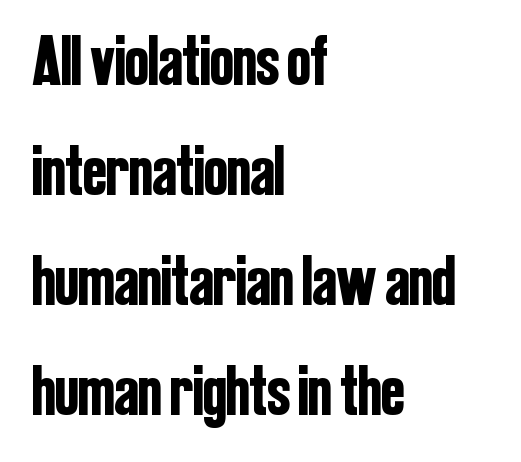
The image shows 70 px condensed sans-serif type, upright; set left-aligned, normal line spacing (1.57x), normal letter spacing, not underlined; low stroke contrast and a medium x-height.
